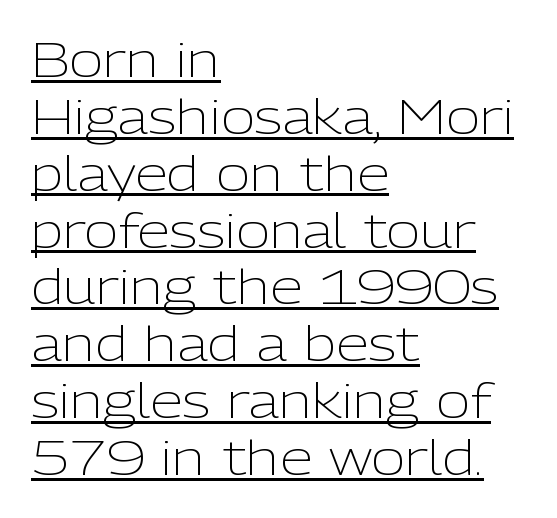
Q: Is the text bold? A: No.
Q: Is the text italic (slanted)? A: No, it is upright.
Q: Is the typeface a serif or a sans-serif typeface? A: Sans-serif.
Q: Is the text underlined? A: Yes.
Q: How is the paragraph aligned? A: Left-aligned.
Q: Is the spacing between letters normal or unusually wide? A: Normal.
Q: Width (condensed, normal, or wide)? A: Normal.
Q: Stroke contrast? A: Low.
Q: x-height? A: Medium.
Q: Monospaced? A: No.
